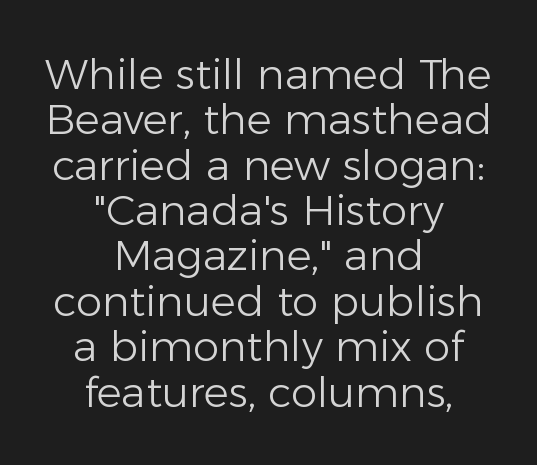
Q: Is the text bold? A: No.
Q: Is the text italic (slanted)? A: No, it is upright.
Q: Is the typeface a serif or a sans-serif typeface? A: Sans-serif.
Q: Is the text underlined? A: No.
Q: How is the paragraph aligned? A: Centered.
Q: Is the spacing between letters normal or unusually wide? A: Normal.
Q: Is the spacing between lines tight, normal or loose? A: Tight.
Q: Width (condensed, normal, or wide)? A: Normal.
Q: Stroke contrast? A: Low.
Q: x-height? A: Medium.
Q: Monospaced? A: No.
